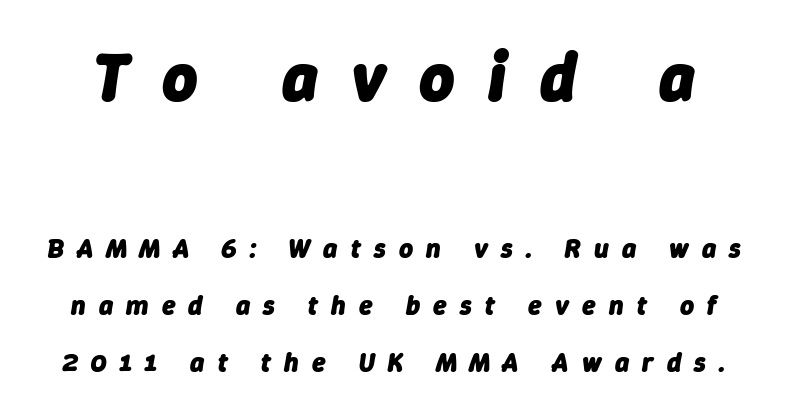
{"italic": "yes", "lean": "right", "slant_degrees": 9, "bold": "yes", "weight": "heavy", "width": "normal", "stroke_contrast": "low", "x_height": "medium", "monospaced": "no", "underline": "no", "line_spacing": "loose", "line_spacing_ratio": 2.12, "letter_spacing": "wide", "letter_spacing_em": 0.49, "larger_block": "first", "size_ratio": 2.52, "glyph_px": 68}
